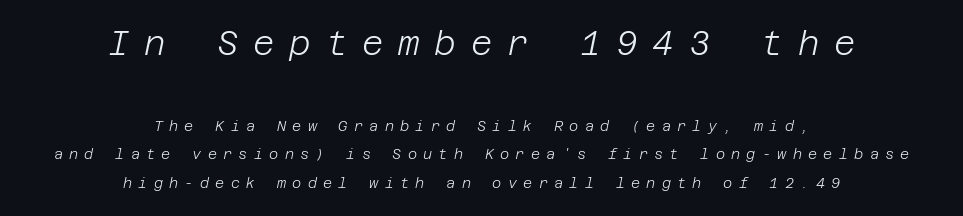
Q: Is the text bold? A: No.
Q: Is the text italic (slanted)? A: Yes, it leans right by about 12 degrees.
Q: Is the text underlined? A: No.
Q: How is the paragraph aligned? A: Centered.
Q: Is the spacing between letters normal or unusually wide? A: Unusually wide.
Q: Is the spacing between lines tight, normal or loose? A: Loose.
Q: Which block of text is set in a larger size, the first (top) or the second (bottom)? A: The first (top) one.
Q: Width (condensed, normal, or wide)? A: Normal.
Q: Stroke contrast? A: Low.
Q: x-height? A: Large.
